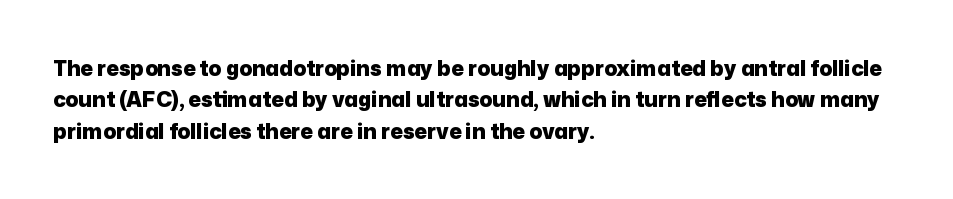
Set as a true bold cut, around the 700 mark. You can tell it's not italic because the verticals are truly vertical. Horizontally, the lines are justified to the leading edge only. Evenly set lines give the paragraph a standard silhouette. Just letters on the line, the space beneath them empty. Compared with typical body copy, the letter spacing here is the same.
